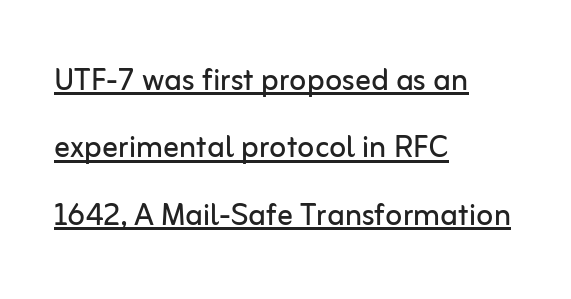
The image shows 39 px regular-weight sans-serif type, upright; set left-aligned, line spacing 1.73x, normal letter spacing, underlined; low stroke contrast and a medium x-height.
